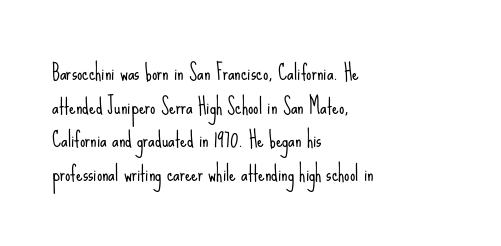
The font's upright variant was chosen for this text. Does the leading feel generous? No, just average. Letters rest on an invisible, unmarked baseline. Heft: none added — not bold. Typeset ragged right — the left edge is the straight one.
